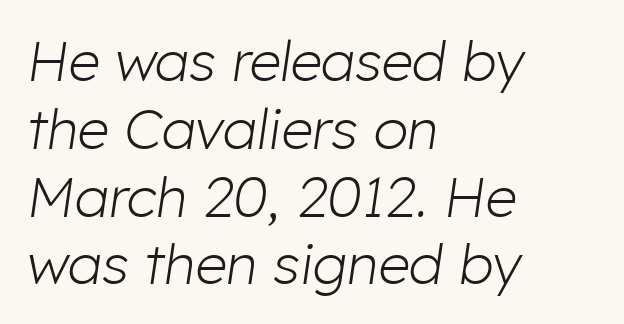
{"italic": "yes", "lean": "right", "slant_degrees": 8, "bold": "no", "weight": "light", "width": "normal", "stroke_contrast": "low", "x_height": "medium", "monospaced": "no", "underline": "no", "align": "left", "line_spacing_ratio": 1.21, "letter_spacing": "normal", "letter_spacing_em": 0.0, "glyph_px": 56}
